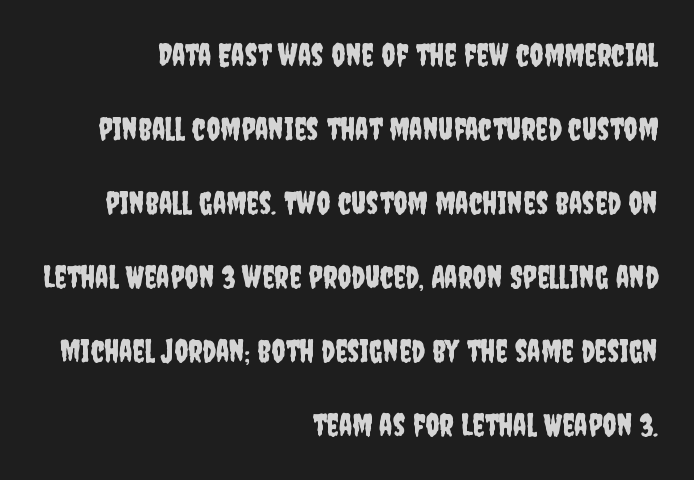
Q: Is the text italic (slanted)? A: No, it is upright.
Q: Is the typeface a serif or a sans-serif typeface? A: Sans-serif.
Q: Is the text underlined? A: No.
Q: How is the paragraph aligned? A: Right-aligned.
Q: Is the spacing between letters normal or unusually wide? A: Normal.
Q: Is the spacing between lines tight, normal or loose? A: Loose.
Q: Width (condensed, normal, or wide)? A: Condensed.
Q: Stroke contrast? A: Low.
Q: x-height? A: Large.
Q: Monospaced? A: No.
